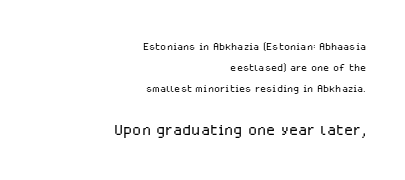
{"italic": "no", "bold": "no", "underline": "no", "align": "right", "line_spacing": "normal", "line_spacing_ratio": 1.5, "letter_spacing": "normal", "letter_spacing_em": 0.0, "larger_block": "second", "size_ratio": 1.5, "glyph_px": 21}
